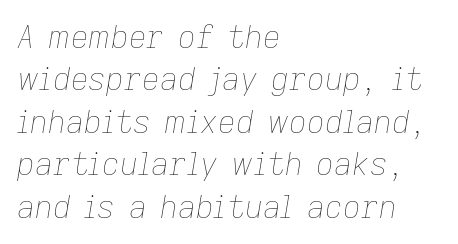
Q: Is the text bold? A: No.
Q: Is the text italic (slanted)? A: Yes, it leans right by about 9 degrees.
Q: Is the text underlined? A: No.
Q: How is the paragraph aligned? A: Left-aligned.
Q: Is the spacing between letters normal or unusually wide? A: Normal.
Q: Is the spacing between lines tight, normal or loose? A: Normal.
Q: Width (condensed, normal, or wide)? A: Normal.
Q: Stroke contrast? A: Low.
Q: x-height? A: Medium.
Q: Monospaced? A: No.
